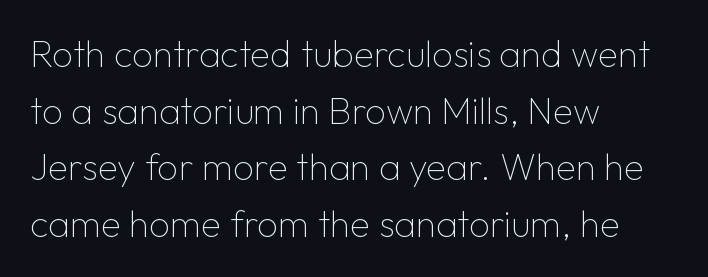
The face used here is proportionally spaced, like ordinary book or web type. Anything drawn beneath the words? Only blank space. Is the type heavy? It reads as light-to-regular instead. Honestly, the row spacing looks completely unremarkable. The type is set solid horizontally, with unmodified tracking. The rag falls on the right side of this text block.
